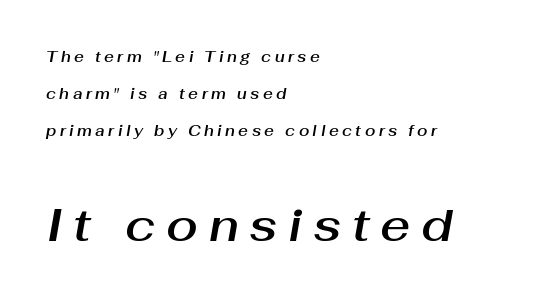
{"italic": "yes", "lean": "right", "slant_degrees": 10, "width": "normal", "stroke_contrast": "medium", "x_height": "medium", "monospaced": "no", "underline": "no", "align": "left", "line_spacing": "loose", "line_spacing_ratio": 2.48, "letter_spacing": "wide", "letter_spacing_em": 0.23, "larger_block": "second", "size_ratio": 3.07, "glyph_px": 46}
